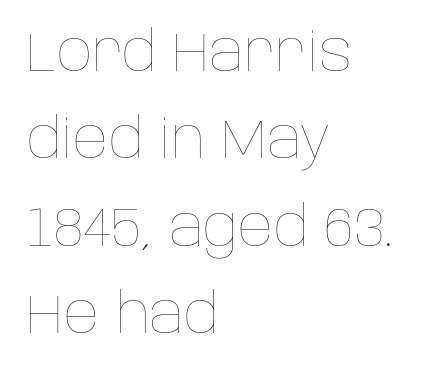
Q: Is the text bold? A: No.
Q: Is the text italic (slanted)? A: No, it is upright.
Q: Is the text underlined? A: No.
Q: How is the paragraph aligned? A: Left-aligned.
Q: Is the spacing between letters normal or unusually wide? A: Normal.
Q: Is the spacing between lines tight, normal or loose? A: Normal.
Q: Width (condensed, normal, or wide)? A: Normal.
Q: Stroke contrast? A: Low.
Q: x-height? A: Large.
Q: Monospaced? A: No.
